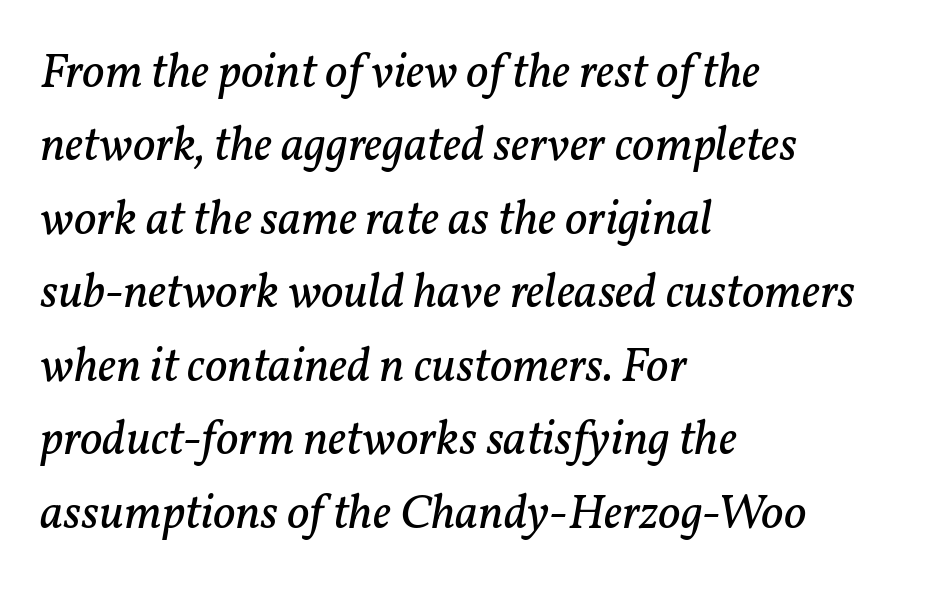
Q: Is the text bold? A: No.
Q: Is the text italic (slanted)? A: Yes, it leans right by about 11 degrees.
Q: Is the typeface a serif or a sans-serif typeface? A: Serif.
Q: Is the text underlined? A: No.
Q: How is the paragraph aligned? A: Left-aligned.
Q: Is the spacing between letters normal or unusually wide? A: Normal.
Q: Is the spacing between lines tight, normal or loose? A: Normal.
Q: Width (condensed, normal, or wide)? A: Normal.
Q: Stroke contrast? A: Low.
Q: x-height? A: Medium.
Q: Monospaced? A: No.
